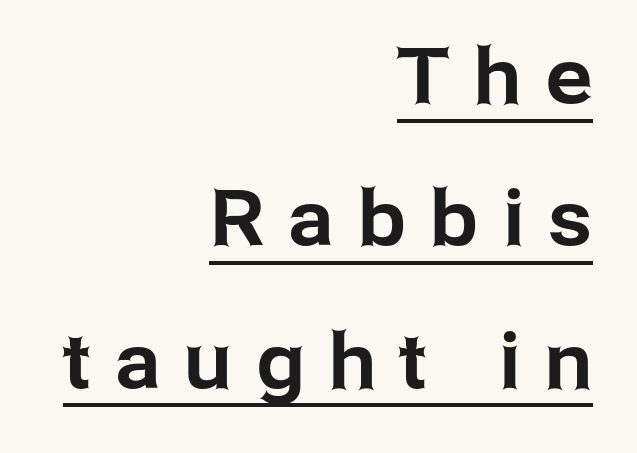
Q: Is the text italic (slanted)? A: No, it is upright.
Q: Is the typeface a serif or a sans-serif typeface? A: Sans-serif.
Q: Is the text underlined? A: Yes.
Q: How is the paragraph aligned? A: Right-aligned.
Q: Is the spacing between letters normal or unusually wide? A: Unusually wide.
Q: Width (condensed, normal, or wide)? A: Normal.
Q: Stroke contrast? A: Low.
Q: x-height? A: Medium.
Q: Monospaced? A: No.
